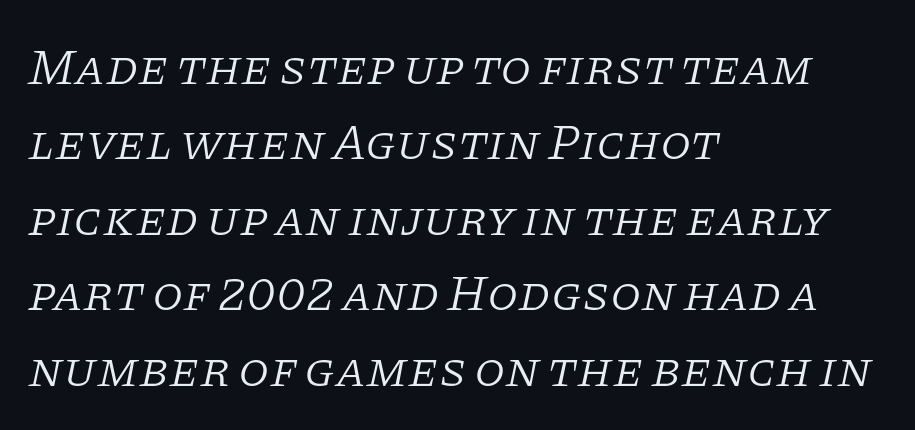
Visually the block forms a straight wall on the left and a jagged coastline on the right. This is not heavy type; no bold has been used. The passage shown is typeset with a serif family. The font's italic variant was chosen for this text.
